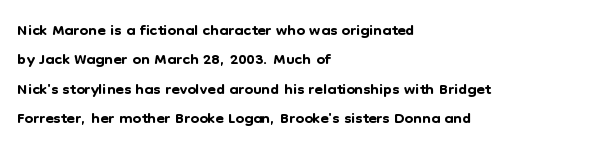
The lettering stays uniformly vertical, giving the passage a roman look. The letterforms sit shoulder to shoulder at normal distance. The setting favours the left margin, as ordinary paragraphs usually do. Decoration check: the copy has no underline.
